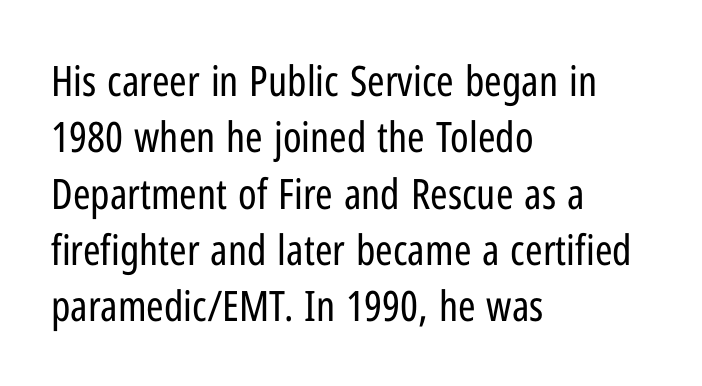
Q: Is the text bold? A: No.
Q: Is the text italic (slanted)? A: No, it is upright.
Q: Is the typeface a serif or a sans-serif typeface? A: Sans-serif.
Q: Is the text underlined? A: No.
Q: How is the paragraph aligned? A: Left-aligned.
Q: Is the spacing between letters normal or unusually wide? A: Normal.
Q: Is the spacing between lines tight, normal or loose? A: Normal.
Q: Width (condensed, normal, or wide)? A: Condensed.
Q: Stroke contrast? A: Low.
Q: x-height? A: Medium.
Q: Monospaced? A: No.
